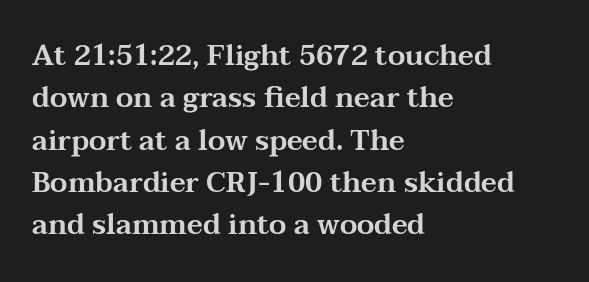
{"serif": "yes", "italic": "no", "width": "wide", "stroke_contrast": "medium", "x_height": "medium", "monospaced": "no", "underline": "no", "align": "left", "line_spacing": "normal", "line_spacing_ratio": 1.51, "letter_spacing": "normal", "letter_spacing_em": 0.0, "glyph_px": 28}
